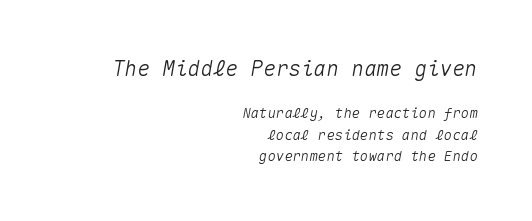
The image shows 21 px text type, italic (leaning right); set right-aligned, normal line spacing (1.54x), normal letter spacing, not underlined; the first (top) block is 1.5x larger.
